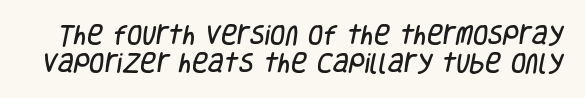
The image shows 22 px text type; set normal line spacing (1.29x), normal letter spacing, not underlined.
